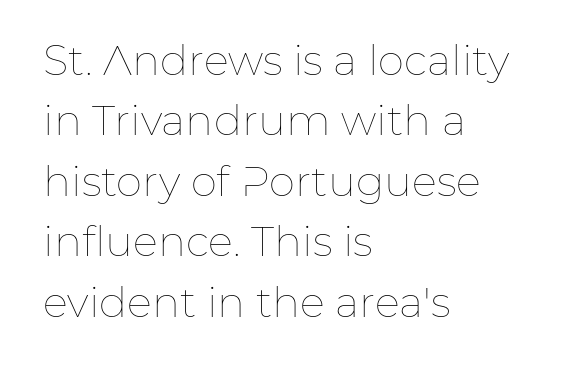
{"italic": "no", "bold": "no", "weight": "thin", "width": "normal", "stroke_contrast": "low", "x_height": "medium", "monospaced": "no", "underline": "no", "align": "left", "line_spacing": "normal", "line_spacing_ratio": 1.44, "letter_spacing": "normal", "letter_spacing_em": 0.0, "glyph_px": 42}
